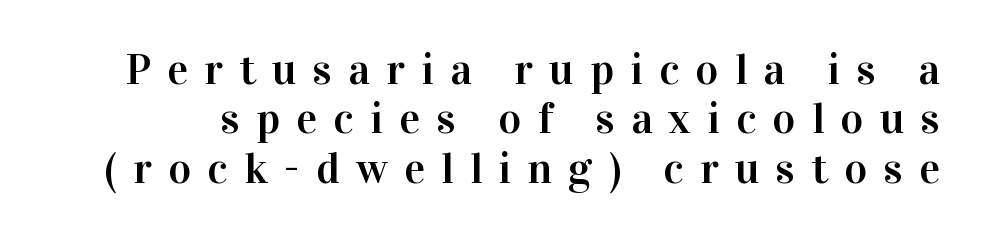
The passage shown is typed in a proportional face where columns would drift. The horizontal fit of the characters is loose and conspicuously gappy. The axis of the letterforms is exactly vertical. These lines are composed in type with serifs.
